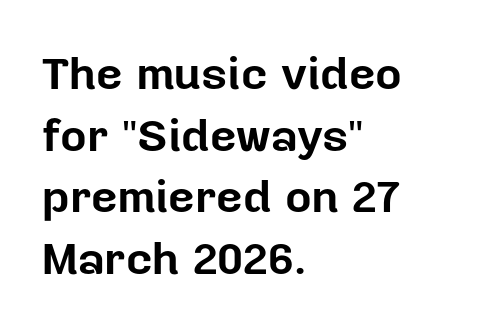
{"serif": "no", "italic": "no", "bold": "yes", "weight": "bold", "width": "normal", "stroke_contrast": "low", "x_height": "medium", "monospaced": "no", "underline": "no", "align": "left", "line_spacing": "normal", "line_spacing_ratio": 1.34, "letter_spacing": "normal", "letter_spacing_em": 0.0, "glyph_px": 46}
